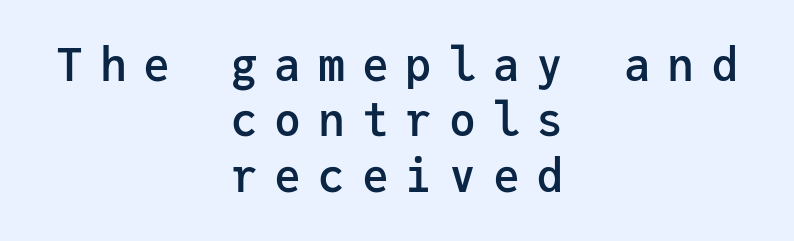
Q: Is the text bold? A: Semi-bold.
Q: Is the text italic (slanted)? A: No, it is upright.
Q: Is the typeface a serif or a sans-serif typeface? A: Sans-serif.
Q: Is the text underlined? A: No.
Q: How is the paragraph aligned? A: Centered.
Q: Is the spacing between letters normal or unusually wide? A: Unusually wide.
Q: Width (condensed, normal, or wide)? A: Normal.
Q: Stroke contrast? A: Low.
Q: x-height? A: Medium.
Q: Monospaced? A: Yes.
